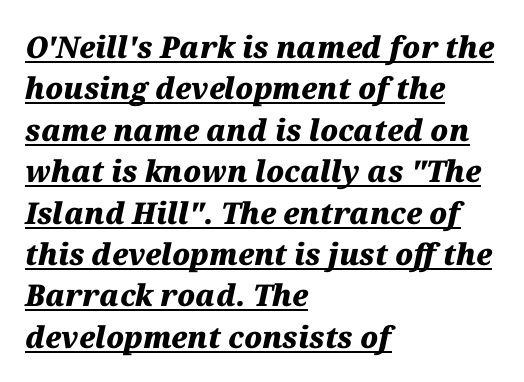
Q: Is the text bold? A: Yes.
Q: Is the text italic (slanted)? A: Yes, it leans right by about 12 degrees.
Q: Is the text underlined? A: Yes.
Q: How is the paragraph aligned? A: Left-aligned.
Q: Is the spacing between letters normal or unusually wide? A: Normal.
Q: Is the spacing between lines tight, normal or loose? A: Normal.
Q: Width (condensed, normal, or wide)? A: Normal.
Q: Stroke contrast? A: Medium.
Q: x-height? A: Medium.
Q: Monospaced? A: No.
